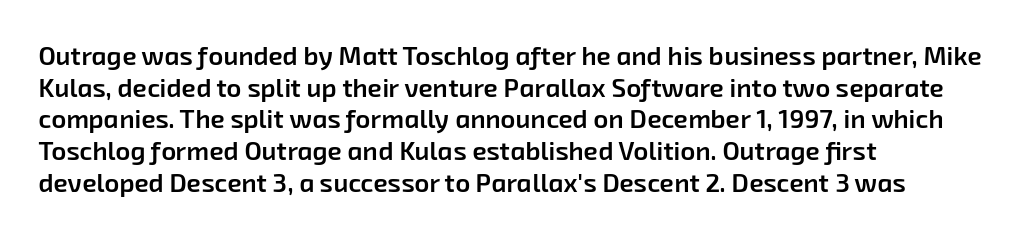
Default kerning and tracking; the words read as compact shapes. Each line starts at the same left margin while the right side varies. The strokes are fattened partway — semibold, not bold. Anything drawn beneath the words? Only blank space.
